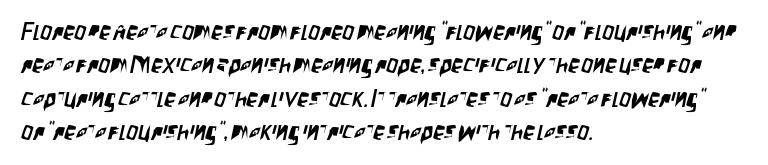
The foot of each line stays bare and open. Leading: standard. Horizontally, the lines are justified to the leading edge only. Tracking value appears to be zero — textbook default spacing.
